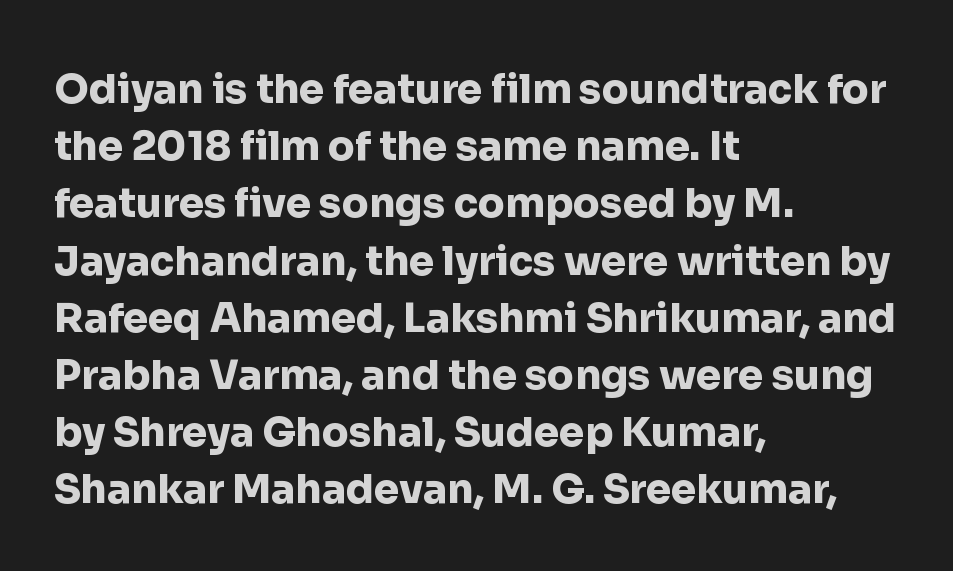
{"serif": "no", "italic": "no", "bold": "yes", "weight": "heavy", "width": "normal", "stroke_contrast": "low", "x_height": "medium", "monospaced": "no", "underline": "no", "align": "left", "line_spacing": "normal", "line_spacing_ratio": 1.43, "letter_spacing": "normal", "letter_spacing_em": 0.0, "glyph_px": 40}
